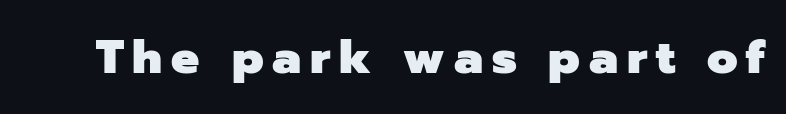
{"serif": "no", "italic": "no", "bold": "yes", "weight": "heavy", "width": "normal", "stroke_contrast": "low", "x_height": "medium", "monospaced": "no", "underline": "no", "glyph_px": 47}
